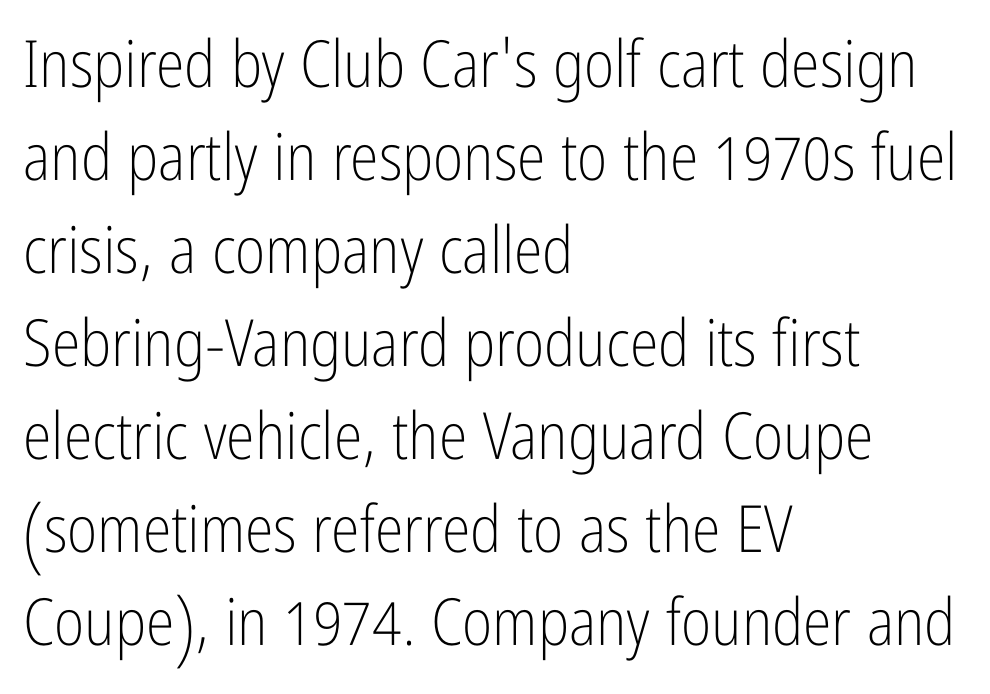
{"serif": "no", "italic": "no", "bold": "no", "weight": "light", "width": "condensed", "stroke_contrast": "low", "x_height": "medium", "monospaced": "no", "underline": "no", "align": "left", "line_spacing": "normal", "line_spacing_ratio": 1.43, "letter_spacing": "normal", "letter_spacing_em": 0.0, "glyph_px": 65}
